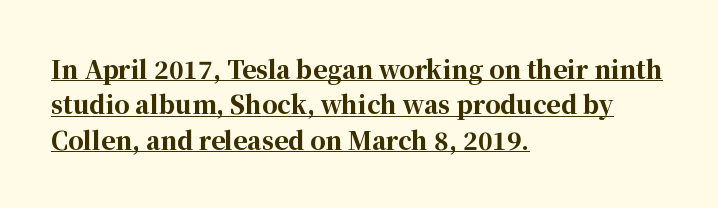
{"italic": "no", "bold": "yes", "underline": "yes", "align": "left", "line_spacing": "normal", "line_spacing_ratio": 1.47, "letter_spacing": "normal", "letter_spacing_em": 0.0, "glyph_px": 24}
